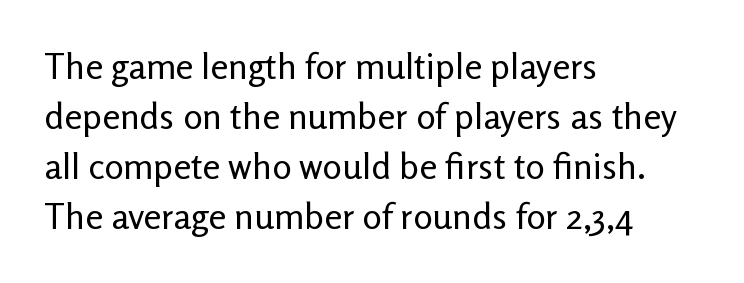
The image shows 36 px regular-weight sans-serif type, upright; set left-aligned, normal line spacing (1.39x), normal letter spacing, not underlined; low stroke contrast and a medium x-height.
